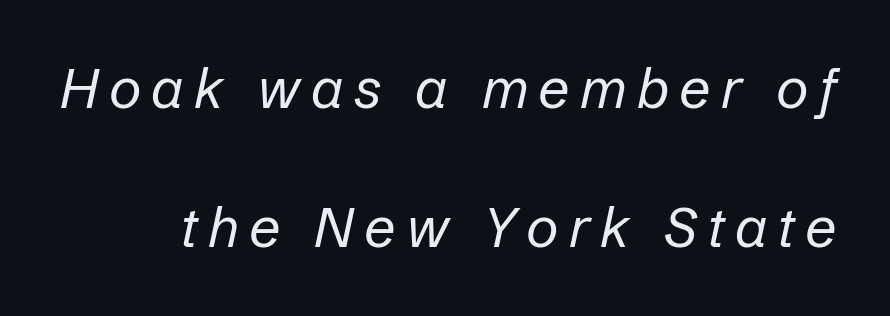
The image shows 56 px regular-weight type, italic (leaning right); set loose line spacing (2.49x), not underlined; low stroke contrast and a medium x-height.
